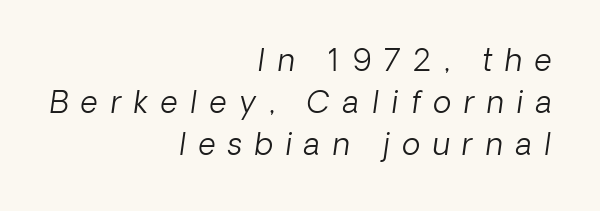
The image shows 30 px light sans-serif type; set right-aligned, normal line spacing (1.4x), unusually wide letter spacing (+0.42 em), not underlined; low stroke contrast and a medium x-height.
